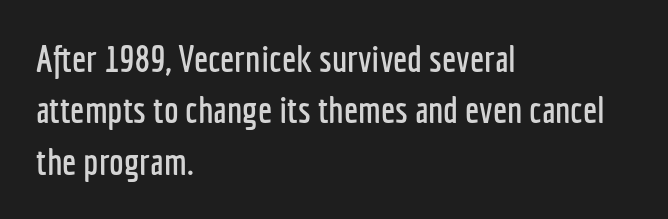
Here the glyphs are tracked normally, forming tight word shapes. When letters stand straight like this, we call the style roman or upright. The glyphs are unaccompanied by any horizontal stroke below them. Does the type have serifs? No, each stem ends abruptly. A typesetter would call this proportional, since set widths differ per character. Compared with a centered layout, this one pins lines to the left instead.
